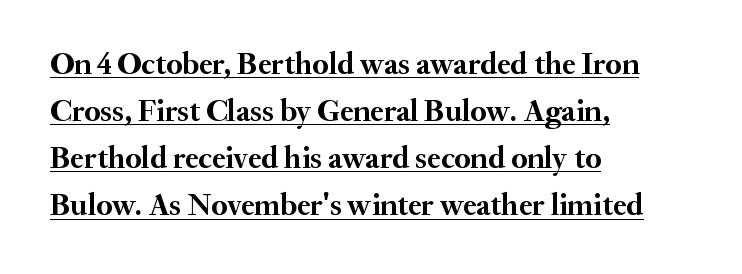
Q: Is the text bold? A: Yes.
Q: Is the text italic (slanted)? A: No, it is upright.
Q: Is the typeface a serif or a sans-serif typeface? A: Serif.
Q: Is the text underlined? A: Yes.
Q: How is the paragraph aligned? A: Left-aligned.
Q: Is the spacing between letters normal or unusually wide? A: Normal.
Q: Is the spacing between lines tight, normal or loose? A: Normal.
Q: Width (condensed, normal, or wide)? A: Normal.
Q: Stroke contrast? A: Medium.
Q: x-height? A: Small.
Q: Monospaced? A: No.
